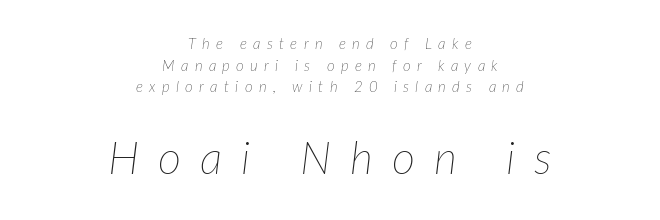
{"italic": "yes", "lean": "right", "slant_degrees": 7, "bold": "no", "weight": "thin", "width": "normal", "stroke_contrast": "low", "x_height": "medium", "monospaced": "no", "underline": "no", "align": "center", "line_spacing": "normal", "line_spacing_ratio": 1.45, "letter_spacing": "wide", "letter_spacing_em": 0.42, "larger_block": "second", "size_ratio": 3.0, "glyph_px": 45}
